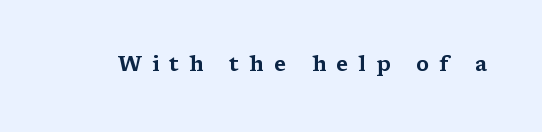
Q: Is the text italic (slanted)? A: No, it is upright.
Q: Is the text underlined? A: No.
Q: Is the spacing between letters normal or unusually wide? A: Unusually wide.
